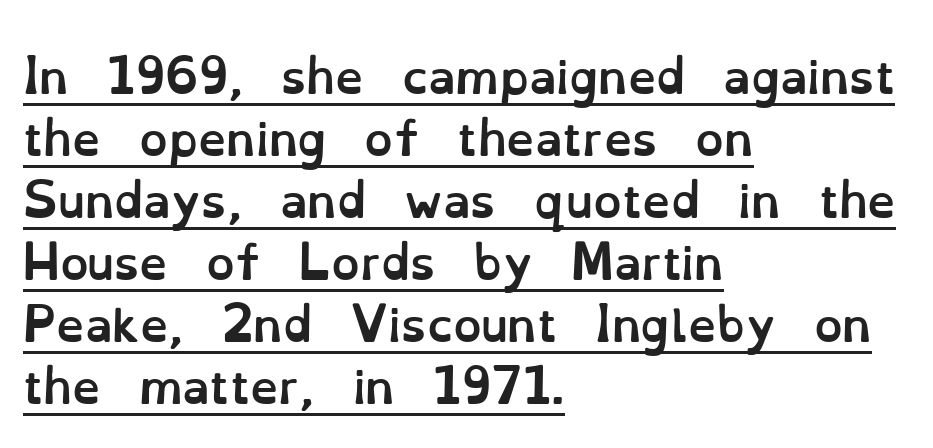
{"italic": "no", "bold": "yes", "weight": "semibold", "width": "normal", "stroke_contrast": "low", "x_height": "small", "monospaced": "no", "underline": "yes", "align": "left", "line_spacing": "normal", "line_spacing_ratio": 1.38, "letter_spacing": "normal", "letter_spacing_em": 0.0, "glyph_px": 45}
